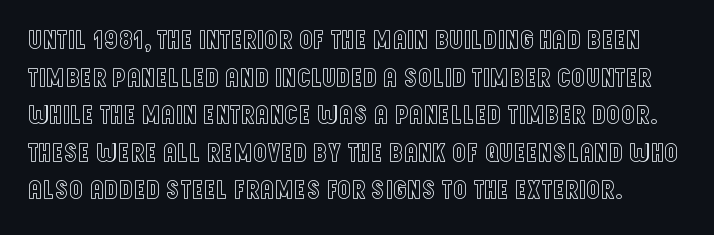
Q: Is the text italic (slanted)? A: No, it is upright.
Q: Is the text underlined? A: No.
Q: Is the spacing between letters normal or unusually wide? A: Normal.
Q: Is the spacing between lines tight, normal or loose? A: Normal.
